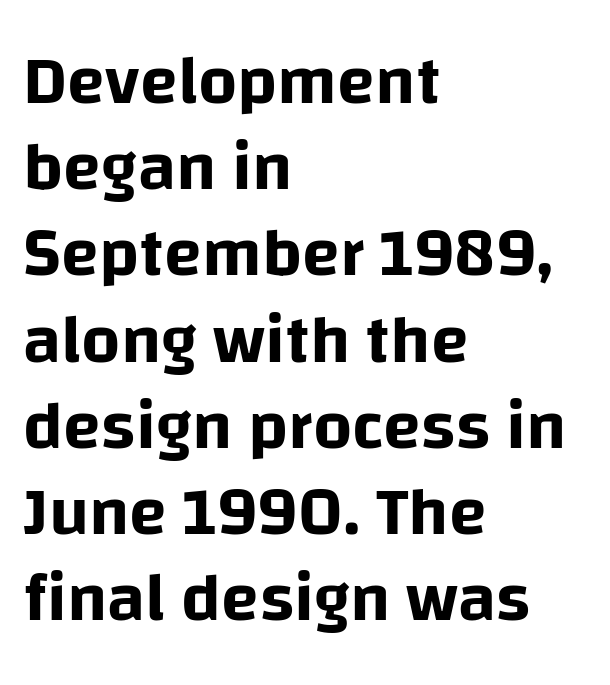
The image shows 69 px sans-serif type, upright; set left-aligned, normal line spacing (1.25x), normal letter spacing, not underlined; low stroke contrast and a large x-height.
